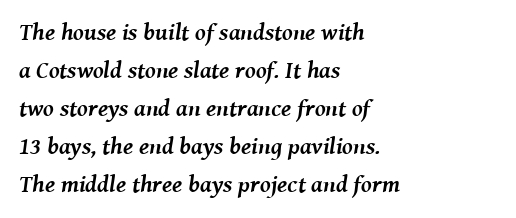
The image shows 24 px bold type, italic (leaning right); set left-aligned, normal line spacing (1.58x), normal letter spacing, not underlined.
